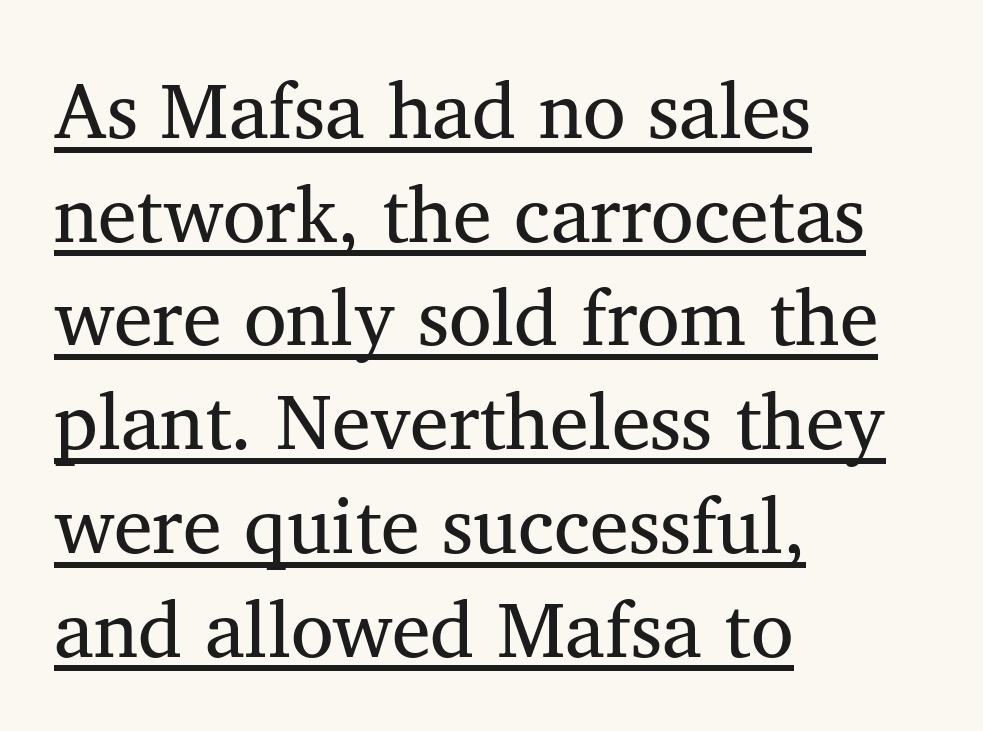
Q: Is the text bold? A: No.
Q: Is the text italic (slanted)? A: No, it is upright.
Q: Is the typeface a serif or a sans-serif typeface? A: Serif.
Q: Is the text underlined? A: Yes.
Q: How is the paragraph aligned? A: Left-aligned.
Q: Is the spacing between letters normal or unusually wide? A: Normal.
Q: Is the spacing between lines tight, normal or loose? A: Normal.
Q: Width (condensed, normal, or wide)? A: Normal.
Q: Stroke contrast? A: Medium.
Q: x-height? A: Medium.
Q: Monospaced? A: No.
